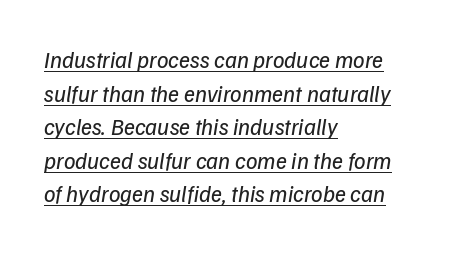
{"italic": "yes", "lean": "right", "slant_degrees": 9, "bold": "no", "underline": "yes", "align": "left", "line_spacing": "normal", "line_spacing_ratio": 1.46, "letter_spacing": "normal", "letter_spacing_em": 0.0, "glyph_px": 23}
